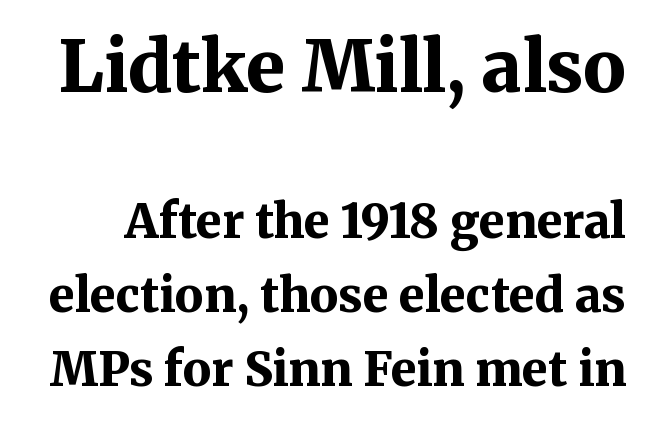
The image shows 71 px bold serif type, upright; set normal line spacing (1.58x), normal letter spacing, not underlined; the first (top) block is 1.51x larger; medium stroke contrast and a medium x-height.
